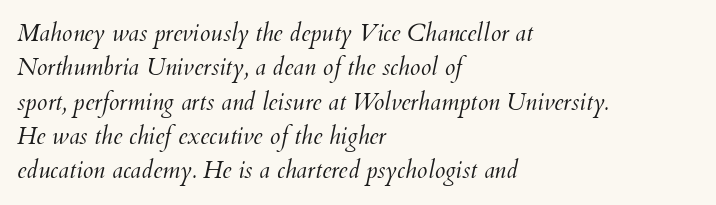
{"italic": "yes", "lean": "right", "slant_degrees": 12, "bold": "no", "underline": "no", "align": "left", "line_spacing": "normal", "line_spacing_ratio": 1.43, "letter_spacing": "normal", "letter_spacing_em": 0.0, "glyph_px": 24}
